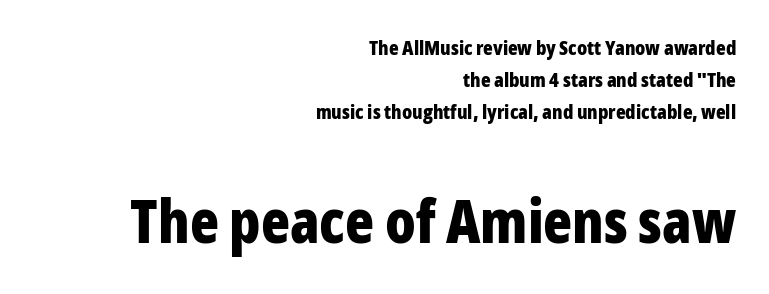
The baseline area is clear. A typesetter would mark this as roman, not italic. Type size steps up from the first block to the second. The compositor pushed each line to the right boundary. Default kerning and tracking; the words read as compact shapes.
